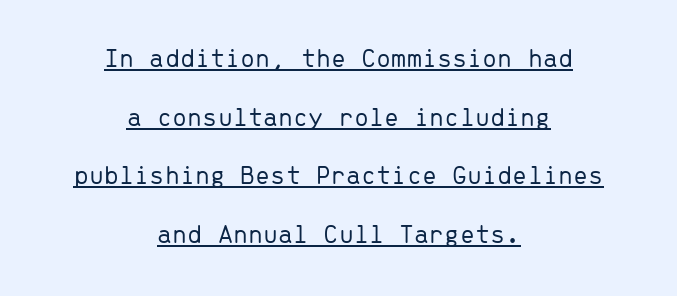
The image shows 27 px text type, upright; set centered, loose line spacing (2.17x), normal letter spacing, underlined.
